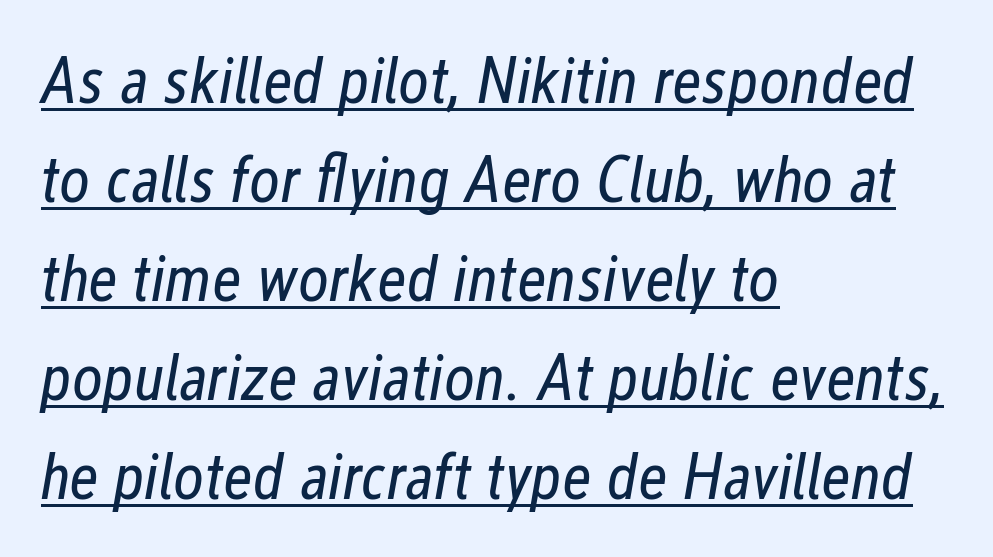
{"italic": "yes", "lean": "right", "slant_degrees": 12, "bold": "no", "weight": "regular", "width": "condensed", "stroke_contrast": "low", "x_height": "medium", "monospaced": "no", "underline": "yes", "align": "left", "line_spacing": "normal", "line_spacing_ratio": 1.5, "letter_spacing": "normal", "letter_spacing_em": 0.0, "glyph_px": 66}
